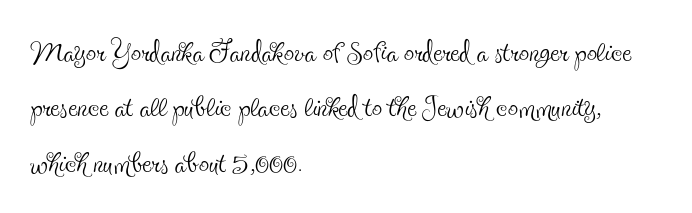
Q: Is the text bold? A: No.
Q: Is the typeface a serif or a sans-serif typeface? A: Serif.
Q: Is the text underlined? A: No.
Q: How is the paragraph aligned? A: Left-aligned.
Q: Is the spacing between letters normal or unusually wide? A: Normal.
Q: Is the spacing between lines tight, normal or loose? A: Normal.
Q: Width (condensed, normal, or wide)? A: Condensed.
Q: x-height? A: Small.
Q: Monospaced? A: No.
